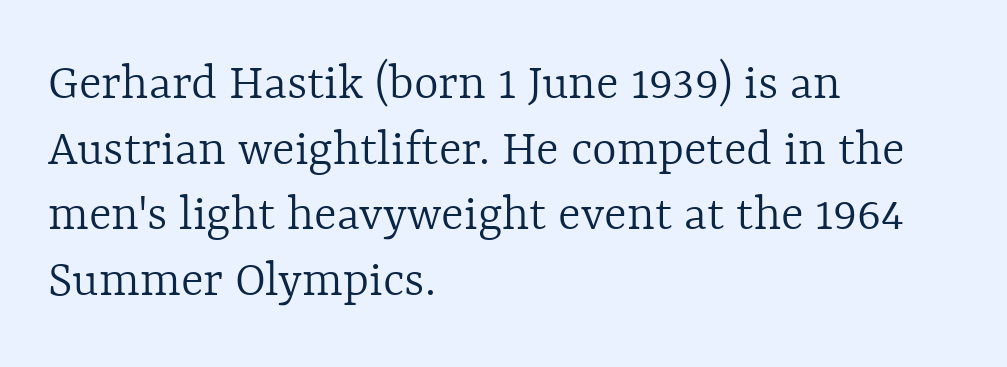
The image shows 53 px light type, upright; set left-aligned, line spacing 1.24x, normal letter spacing, not underlined; a medium x-height.
